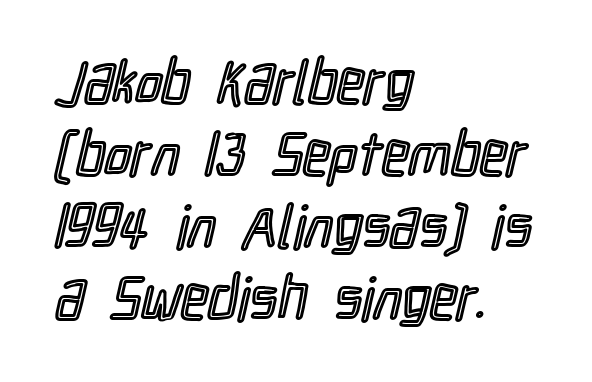
The image shows 60 px condensed type; set left-aligned, line spacing 1.2x, normal letter spacing, not underlined; a medium x-height.
